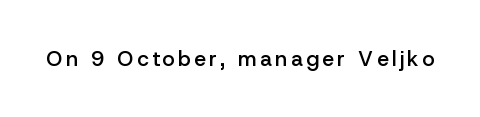
{"italic": "no", "bold": "semi", "underline": "no", "glyph_px": 21}
